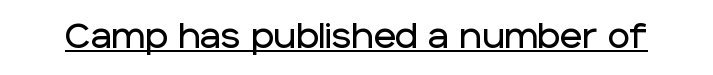
The sample's only ornament is a line tracing under the words. This sample uses plain, unmodified letter spacing. Ascenders rise straight up at ninety degrees. The glyphs in this specimen are sans serif.
